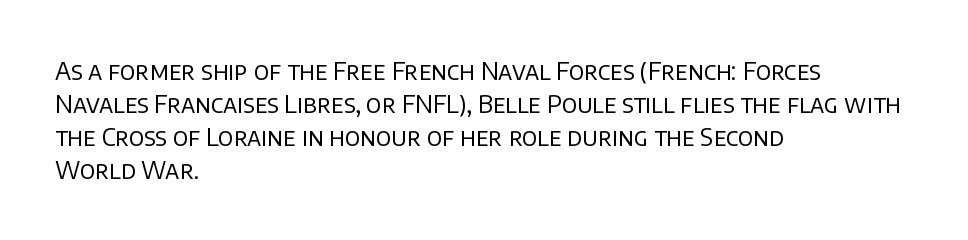
These lines stack with their left ends in a neat column. Letters rest on an invisible, unmarked baseline. The lines sit at an ordinary, default distance from one another. The type sits square on the baseline with zero lean. No letter is thick-stroked: the sample isn't bold. Default kerning and tracking; the words read as compact shapes.
